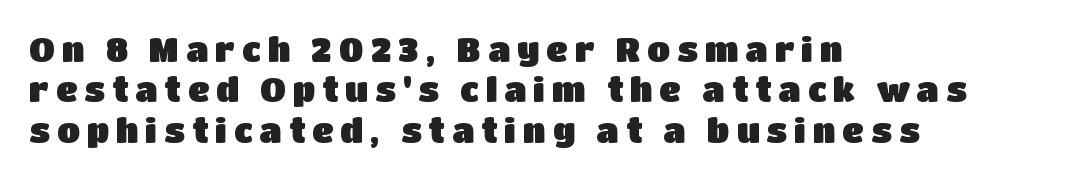
Every row of glyphs begins at an identical x-position on the left. Glance below the letters and you will spot only blank space. The type sits square on the baseline with zero lean. Do the characters align in a grid? No, the font is proportional.
